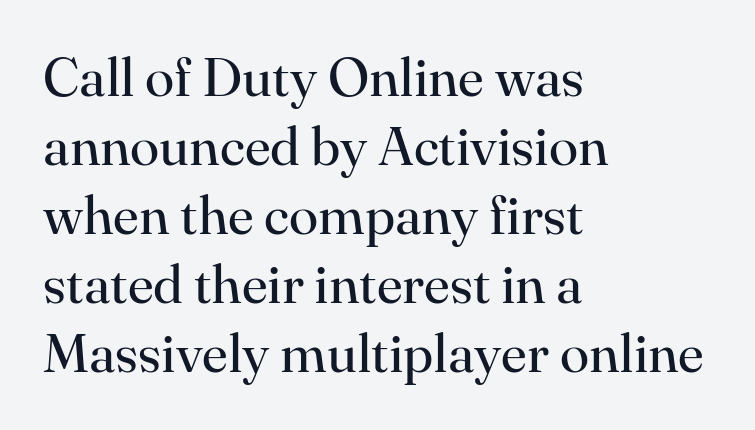
Q: Is the text bold? A: No.
Q: Is the text italic (slanted)? A: No, it is upright.
Q: Is the typeface a serif or a sans-serif typeface? A: Serif.
Q: Is the text underlined? A: No.
Q: How is the paragraph aligned? A: Left-aligned.
Q: Is the spacing between letters normal or unusually wide? A: Normal.
Q: Is the spacing between lines tight, normal or loose? A: Normal.
Q: Width (condensed, normal, or wide)? A: Normal.
Q: Stroke contrast? A: High.
Q: x-height? A: Small.
Q: Monospaced? A: No.
